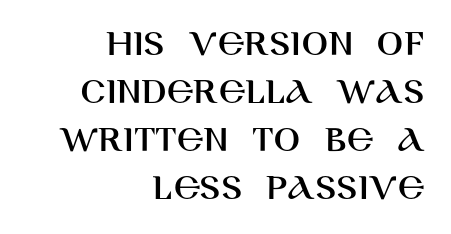
The image shows 39 px sans-serif type, upright; set right-aligned, line spacing 1.23x, normal letter spacing, not underlined; high stroke contrast and a large x-height.
